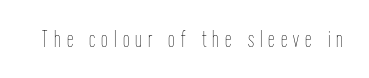
Q: Is the text bold? A: No.
Q: Is the text italic (slanted)? A: No, it is upright.
Q: Is the text underlined? A: No.
Q: Is the spacing between letters normal or unusually wide? A: Unusually wide.
